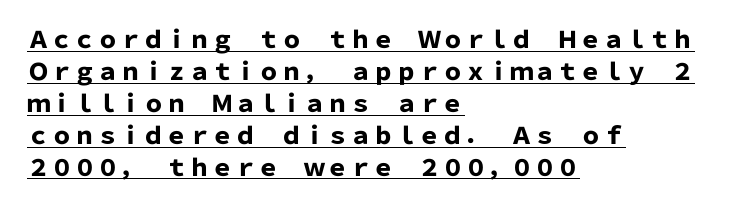
The image shows 23 px bold type, upright; set left-aligned, normal line spacing (1.39x), normal letter spacing, underlined.
